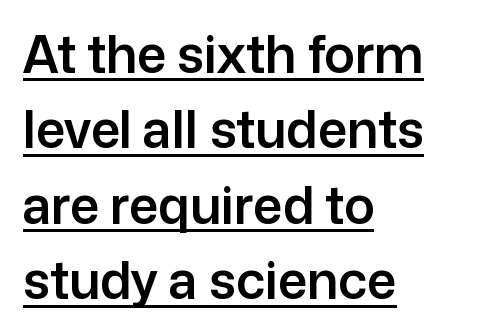
Reading down the column, the eye jumps a familiar distance to each next line. These lines keep a tight, regular rhythm from letter to letter. You can see a thin bar hugging the bottom of the glyphs. All the whitespace from short lines collects on the right. Each letter keeps its own natural width here, so spacing adapts to shape. A roman cut, with each character standing at attention.
